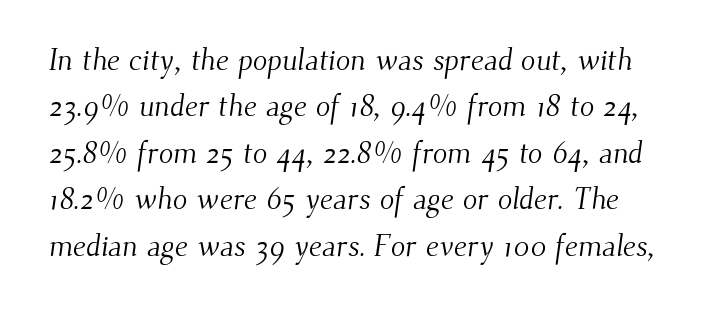
Do the characters align in a grid? No, the font is proportional. Descenders are the only things crossing below the line. Vertical spacing — default. The weight would be labelled regular, book, light, or lighter still. The characters display serif detailing at their extremities. The letters sit at their default tracking, neither squeezed nor spread.
